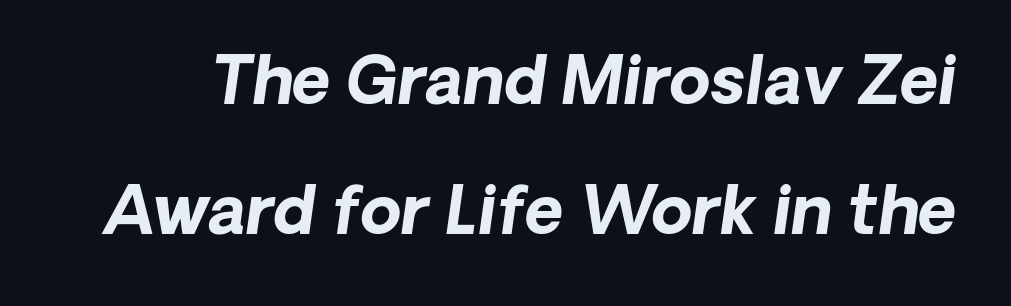
Q: Is the text bold? A: Yes.
Q: Is the typeface a serif or a sans-serif typeface? A: Sans-serif.
Q: Is the text underlined? A: No.
Q: Is the spacing between letters normal or unusually wide? A: Normal.
Q: Is the spacing between lines tight, normal or loose? A: Loose.
Q: Width (condensed, normal, or wide)? A: Normal.
Q: Stroke contrast? A: Low.
Q: x-height? A: Medium.
Q: Monospaced? A: No.
